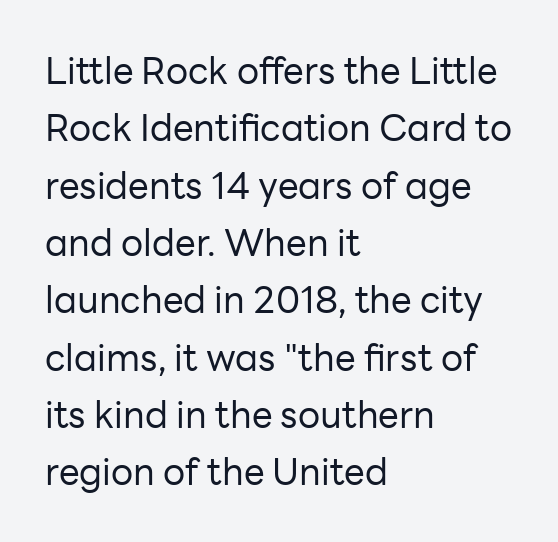
Q: Is the text bold? A: No.
Q: Is the text italic (slanted)? A: No, it is upright.
Q: Is the typeface a serif or a sans-serif typeface? A: Sans-serif.
Q: Is the text underlined? A: No.
Q: How is the paragraph aligned? A: Left-aligned.
Q: Is the spacing between letters normal or unusually wide? A: Normal.
Q: Is the spacing between lines tight, normal or loose? A: Normal.
Q: Width (condensed, normal, or wide)? A: Normal.
Q: Stroke contrast? A: Low.
Q: x-height? A: Medium.
Q: Monospaced? A: No.
